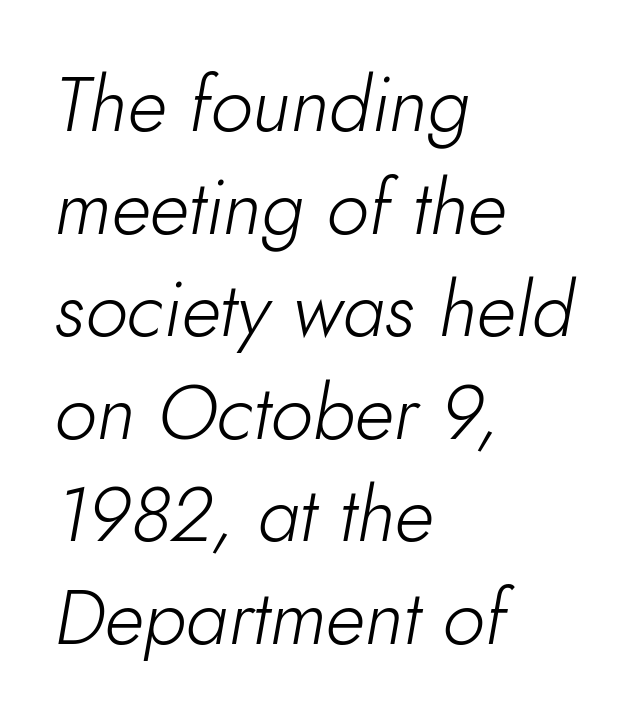
The image shows 76 px light type, italic (leaning right); set left-aligned, normal line spacing (1.35x), normal letter spacing, not underlined; low stroke contrast and a small x-height.
